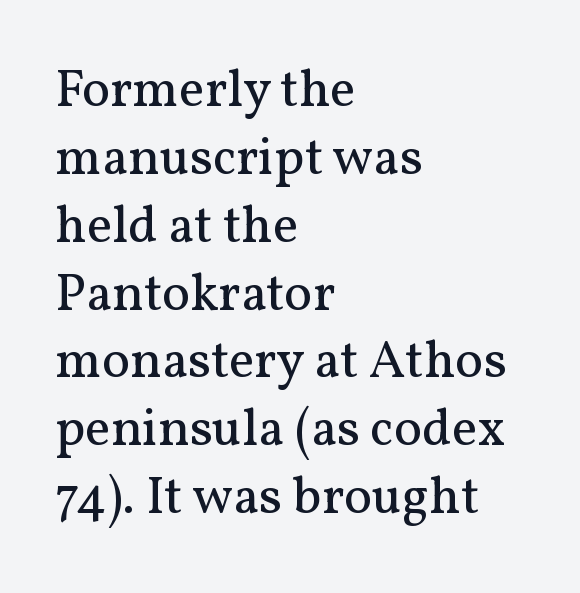
Q: Is the text bold? A: No.
Q: Is the text italic (slanted)? A: No, it is upright.
Q: Is the typeface a serif or a sans-serif typeface? A: Serif.
Q: Is the text underlined? A: No.
Q: How is the paragraph aligned? A: Left-aligned.
Q: Is the spacing between letters normal or unusually wide? A: Normal.
Q: Is the spacing between lines tight, normal or loose? A: Normal.
Q: Width (condensed, normal, or wide)? A: Normal.
Q: Stroke contrast? A: Medium.
Q: x-height? A: Medium.
Q: Monospaced? A: No.
